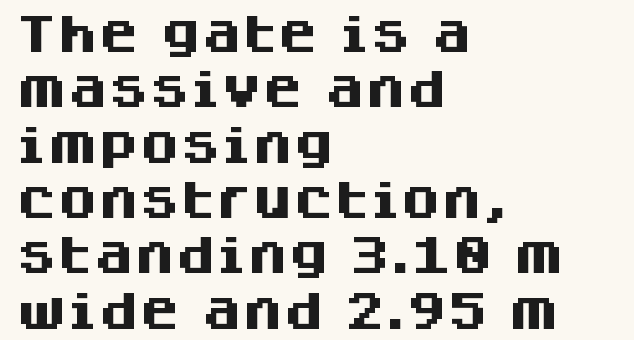
{"serif": "no", "italic": "no", "bold": "yes", "weight": "heavy", "width": "normal", "stroke_contrast": "medium", "x_height": "large", "monospaced": "no", "underline": "no", "align": "left", "line_spacing": "normal", "line_spacing_ratio": 1.35, "letter_spacing": "normal", "letter_spacing_em": 0.0, "glyph_px": 41}
